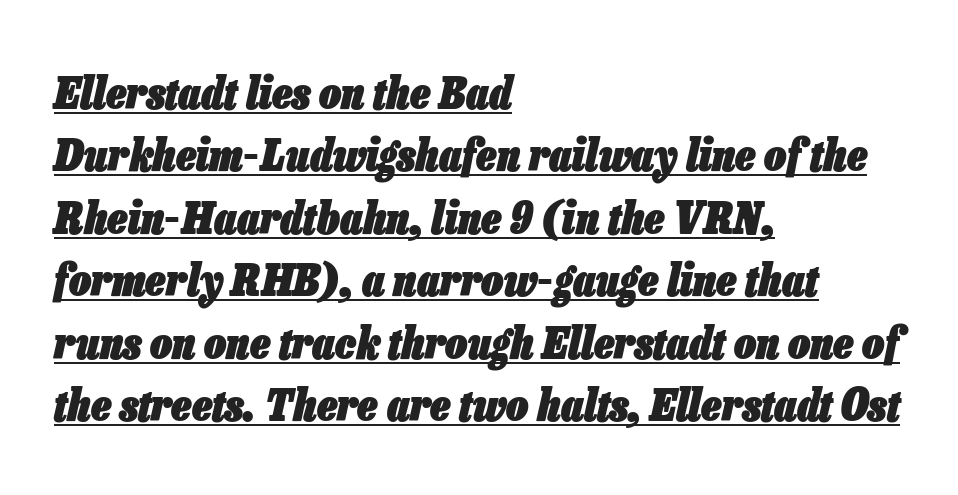
The image shows 44 px heavy, condensed type, italic (leaning right); set left-aligned, normal line spacing (1.42x), normal letter spacing, underlined; low stroke contrast and a medium x-height.
